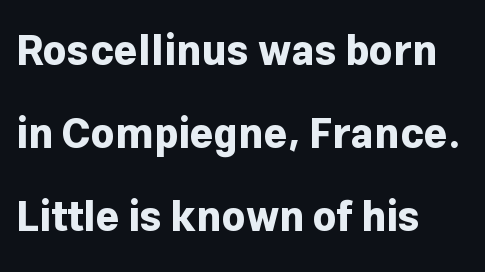
Spacing verdict: proportional, widths tailored to each character. Tracking value appears to be zero — textbook default spacing. Clear beneath every line of the passage. Vertical spacing — loose.
